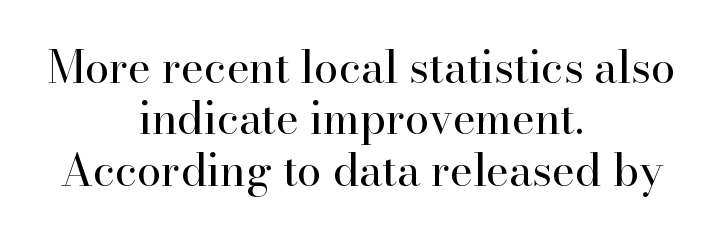
Q: Is the text bold? A: No.
Q: Is the text italic (slanted)? A: No, it is upright.
Q: Is the typeface a serif or a sans-serif typeface? A: Serif.
Q: Is the text underlined? A: No.
Q: How is the paragraph aligned? A: Centered.
Q: Is the spacing between letters normal or unusually wide? A: Normal.
Q: Width (condensed, normal, or wide)? A: Normal.
Q: Stroke contrast? A: High.
Q: x-height? A: Small.
Q: Monospaced? A: No.
